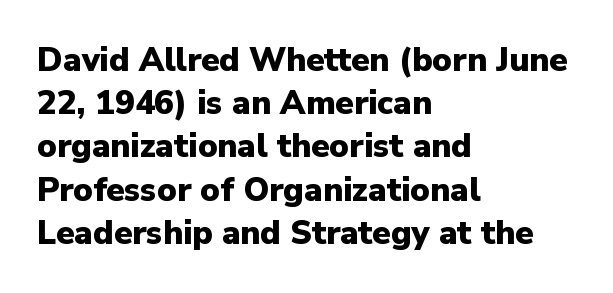
The image shows 33 px heavy sans-serif type, upright; set left-aligned, normal line spacing (1.31x), normal letter spacing, not underlined; low stroke contrast and a medium x-height.
